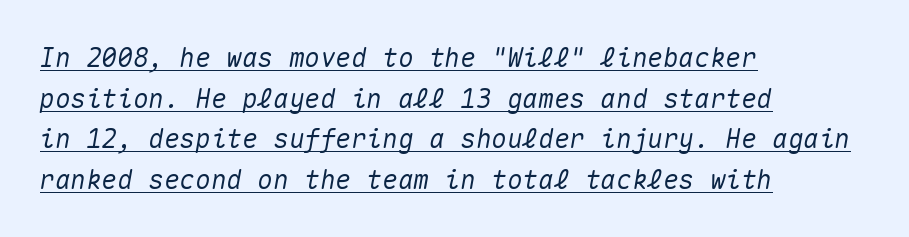
The passage shown leans; its letterforms are oblique. The block of text has a typical density, with ordinary space between rows. The letterforms sit shoulder to shoulder at normal distance. The string is rendered with underlining switched on. The text block is weighted toward the left margin, trailing off unevenly rightward.
